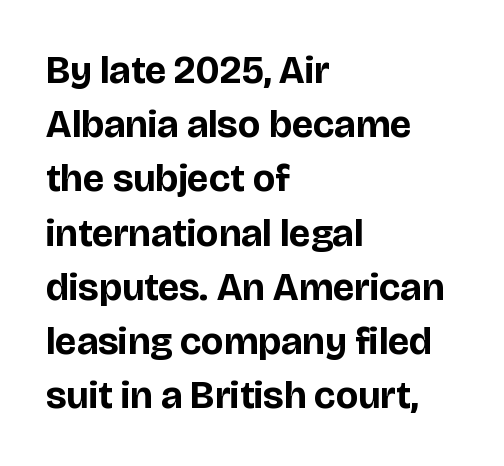
{"serif": "no", "italic": "no", "bold": "yes", "weight": "bold", "width": "normal", "stroke_contrast": "low", "x_height": "large", "monospaced": "no", "underline": "no", "align": "left", "line_spacing": "normal", "line_spacing_ratio": 1.39, "letter_spacing": "normal", "letter_spacing_em": 0.0, "glyph_px": 39}
